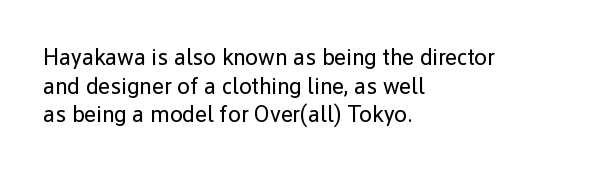
Q: Is the text bold? A: No.
Q: Is the text italic (slanted)? A: No, it is upright.
Q: Is the text underlined? A: No.
Q: How is the paragraph aligned? A: Left-aligned.
Q: Is the spacing between letters normal or unusually wide? A: Normal.
Q: Is the spacing between lines tight, normal or loose? A: Normal.
